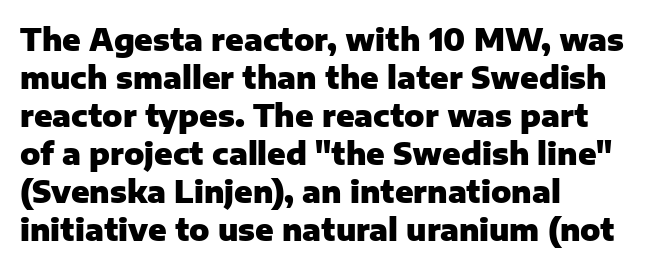
Q: Is the text bold? A: Yes.
Q: Is the text italic (slanted)? A: No, it is upright.
Q: Is the typeface a serif or a sans-serif typeface? A: Sans-serif.
Q: Is the text underlined? A: No.
Q: How is the paragraph aligned? A: Left-aligned.
Q: Is the spacing between letters normal or unusually wide? A: Normal.
Q: Is the spacing between lines tight, normal or loose? A: Normal.
Q: Width (condensed, normal, or wide)? A: Normal.
Q: Stroke contrast? A: Low.
Q: x-height? A: Medium.
Q: Monospaced? A: No.
